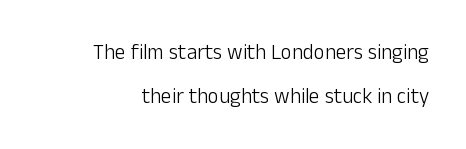
{"italic": "no", "bold": "no", "underline": "no", "line_spacing": "loose", "line_spacing_ratio": 2.09, "letter_spacing": "normal", "letter_spacing_em": 0.0, "glyph_px": 21}
